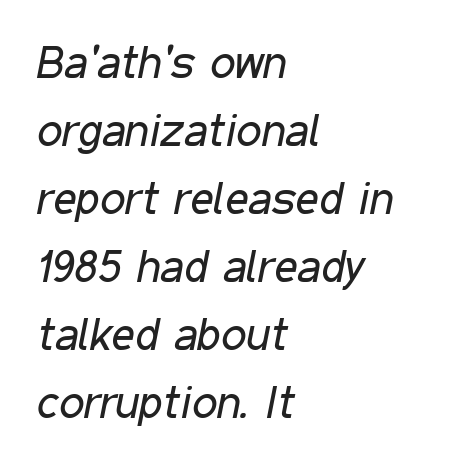
The image shows 45 px regular-weight, condensed type, italic (leaning right); set left-aligned, normal line spacing (1.51x), normal letter spacing, not underlined; low stroke contrast and a medium x-height.
